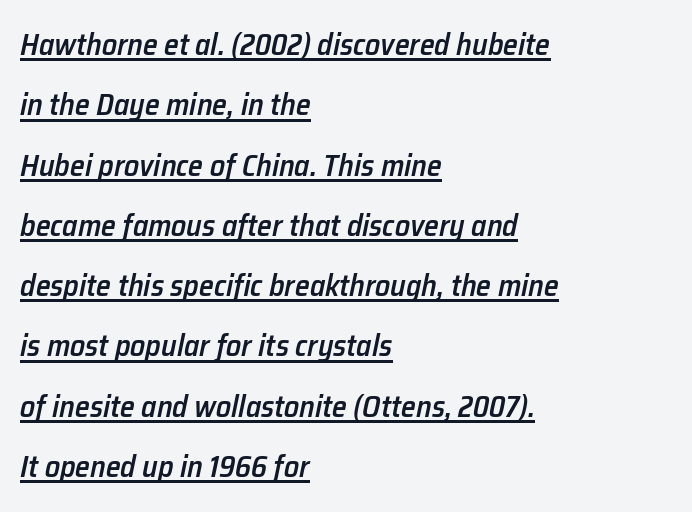
The image shows 30 px semibold type, italic (leaning right); set left-aligned, loose line spacing (2.01x), normal letter spacing, underlined; low stroke contrast and a medium x-height.
